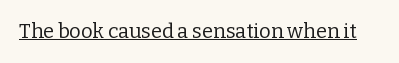
The image shows 20 px text type, upright; set normal letter spacing, underlined.
